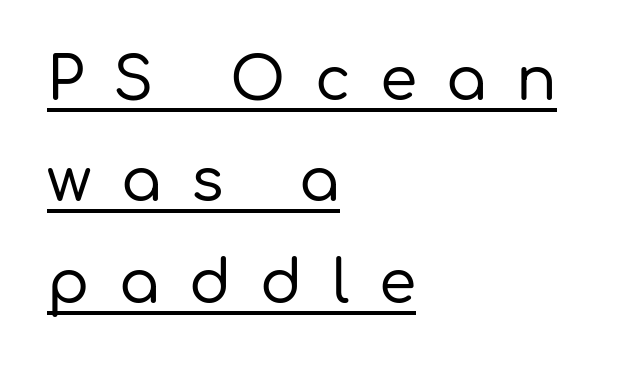
Q: Is the text italic (slanted)? A: No, it is upright.
Q: Is the typeface a serif or a sans-serif typeface? A: Sans-serif.
Q: Is the text underlined? A: Yes.
Q: How is the paragraph aligned? A: Left-aligned.
Q: Is the spacing between letters normal or unusually wide? A: Unusually wide.
Q: Is the spacing between lines tight, normal or loose? A: Normal.
Q: Width (condensed, normal, or wide)? A: Normal.
Q: Stroke contrast? A: Low.
Q: x-height? A: Medium.
Q: Monospaced? A: No.
